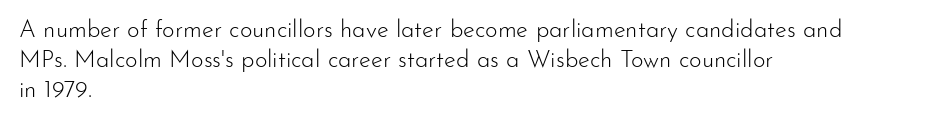
The image shows 24 px text type, upright; set left-aligned, normal line spacing (1.25x), normal letter spacing, not underlined.
